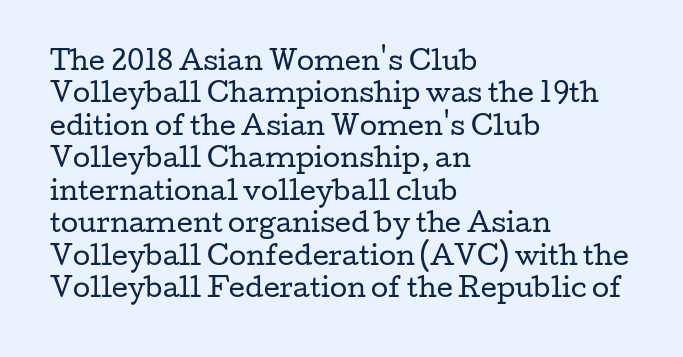
{"italic": "no", "bold": "no", "underline": "no", "align": "left", "line_spacing": "normal", "line_spacing_ratio": 1.3, "letter_spacing": "normal", "letter_spacing_em": 0.0, "glyph_px": 25}
